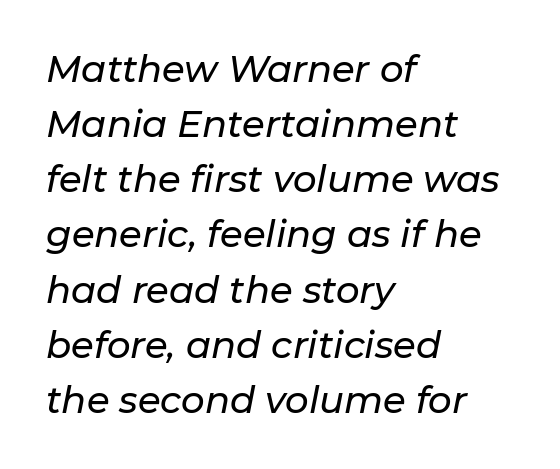
The passage shown is not underscored anywhere. Does the copy run flush right? No — it runs flush left. Think of a printed novel: that variable character pitch is what you see here. Glyph-to-glyph distance matches everyday printed text. The font's italic variant was chosen for this text.
